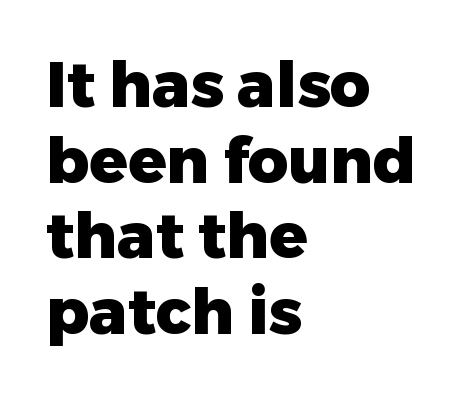
Type without underlining. This is roman type, the default non-slanted kind. Does the weight exceed regular? Yes, all the way to bold. Casual observation: everything's shoved over to the left. The line texture is even and compact thanks to regular tracking. Proportional: the letters do not fall into vertical columns.
